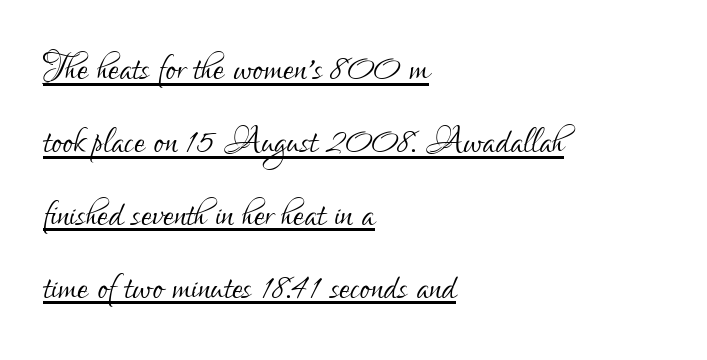
Q: Is the text bold? A: No.
Q: Is the text italic (slanted)? A: Yes.
Q: Is the typeface a serif or a sans-serif typeface? A: Sans-serif.
Q: Is the text underlined? A: Yes.
Q: How is the paragraph aligned? A: Left-aligned.
Q: Is the spacing between letters normal or unusually wide? A: Normal.
Q: Is the spacing between lines tight, normal or loose? A: Normal.
Q: Width (condensed, normal, or wide)? A: Condensed.
Q: Stroke contrast? A: Low.
Q: x-height? A: Small.
Q: Monospaced? A: No.
